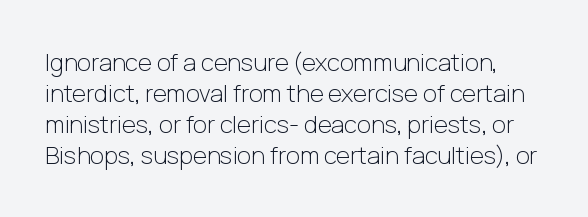
{"italic": "no", "bold": "no", "underline": "no", "line_spacing": "normal", "line_spacing_ratio": 1.29, "letter_spacing": "normal", "letter_spacing_em": 0.0, "glyph_px": 24}
